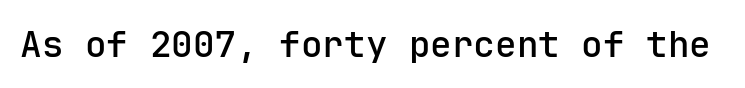
The image shows 36 px sans-serif type, upright, monospaced; set normal letter spacing, not underlined; low stroke contrast and a medium x-height.
